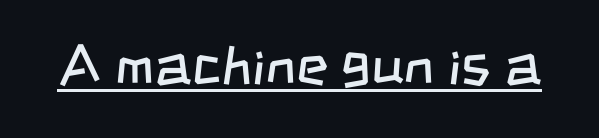
The image shows 55 px regular-weight, condensed sans-serif type; set normal letter spacing, underlined; low stroke contrast and a large x-height.
